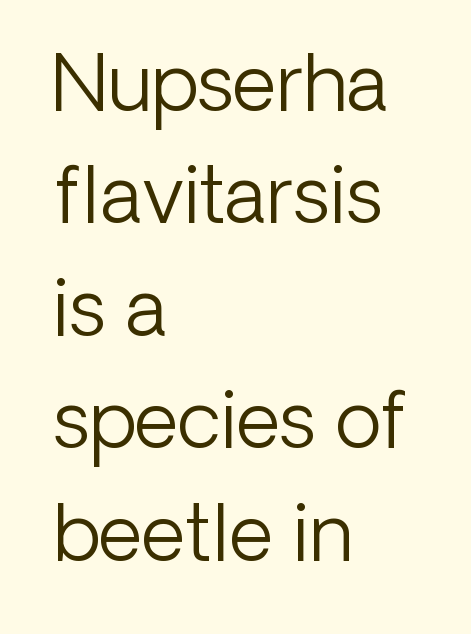
{"serif": "no", "italic": "no", "bold": "no", "weight": "light", "width": "normal", "stroke_contrast": "low", "x_height": "medium", "monospaced": "no", "underline": "no", "align": "left", "line_spacing": "normal", "line_spacing_ratio": 1.46, "letter_spacing": "normal", "letter_spacing_em": 0.0, "glyph_px": 77}
